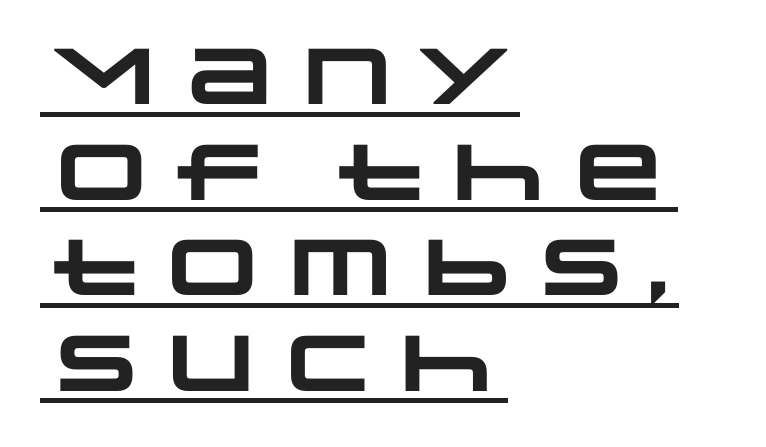
Q: Is the text bold? A: Yes.
Q: Is the typeface a serif or a sans-serif typeface? A: Sans-serif.
Q: Is the text underlined? A: Yes.
Q: How is the paragraph aligned? A: Left-aligned.
Q: Is the spacing between letters normal or unusually wide? A: Normal.
Q: Width (condensed, normal, or wide)? A: Wide.
Q: Stroke contrast? A: Low.
Q: x-height? A: Large.
Q: Monospaced? A: No.
